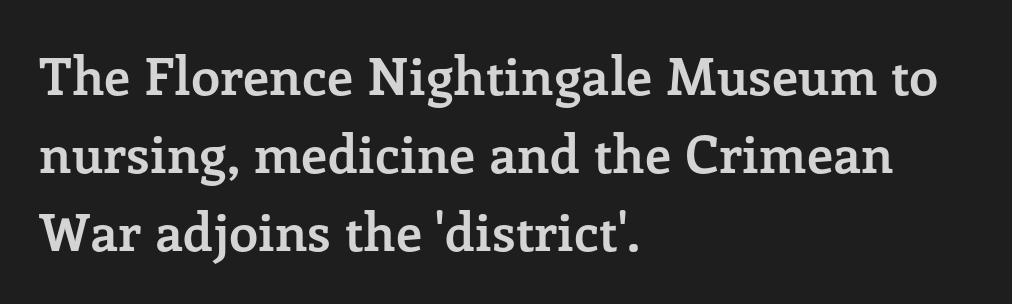
The image shows 52 px semibold serif type, upright; set left-aligned, normal line spacing (1.5x), normal letter spacing, not underlined; low stroke contrast and a medium x-height.
